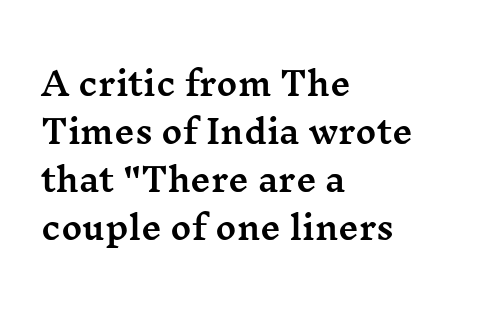
The image shows 32 px wide serif type, upright; set left-aligned, normal line spacing (1.5x), normal letter spacing, not underlined; medium stroke contrast and a medium x-height.
